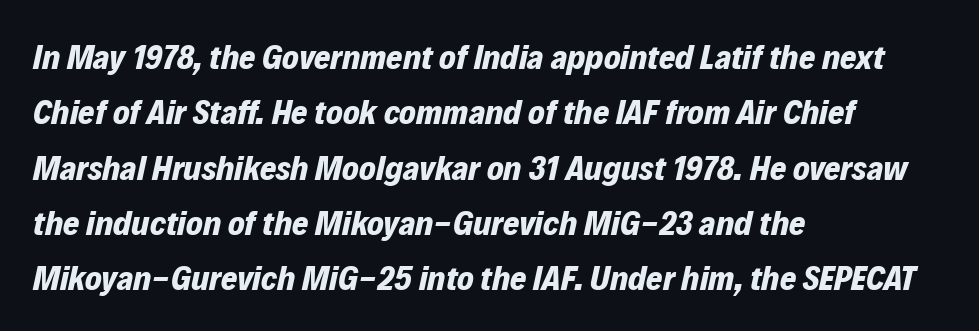
The image shows 35 px bold type, italic (leaning right); set left-aligned, normal line spacing (1.58x), normal letter spacing, not underlined; low stroke contrast and a medium x-height.
